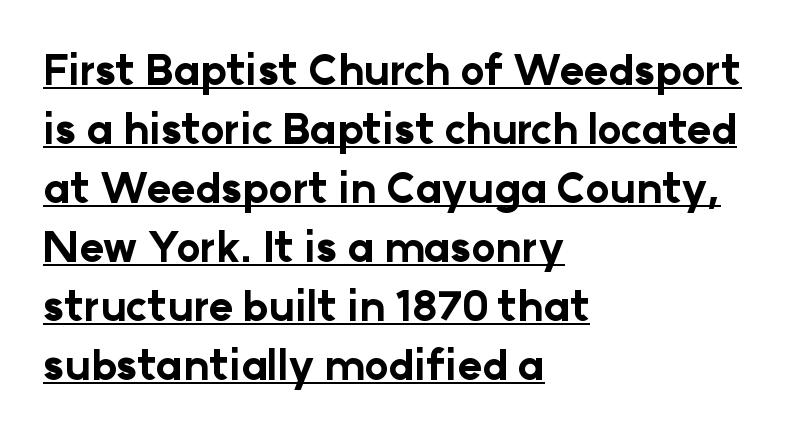
Q: Is the text bold? A: Yes.
Q: Is the text italic (slanted)? A: No, it is upright.
Q: Is the typeface a serif or a sans-serif typeface? A: Sans-serif.
Q: Is the text underlined? A: Yes.
Q: How is the paragraph aligned? A: Left-aligned.
Q: Is the spacing between letters normal or unusually wide? A: Normal.
Q: Is the spacing between lines tight, normal or loose? A: Normal.
Q: Width (condensed, normal, or wide)? A: Normal.
Q: Stroke contrast? A: Low.
Q: x-height? A: Medium.
Q: Monospaced? A: No.
